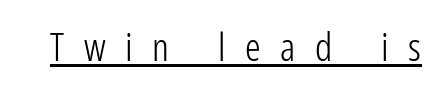
Q: Is the text bold? A: No.
Q: Is the text italic (slanted)? A: No, it is upright.
Q: Is the typeface a serif or a sans-serif typeface? A: Sans-serif.
Q: Is the text underlined? A: Yes.
Q: Is the spacing between letters normal or unusually wide? A: Unusually wide.
Q: Width (condensed, normal, or wide)? A: Condensed.
Q: Stroke contrast? A: Low.
Q: x-height? A: Medium.
Q: Monospaced? A: No.
